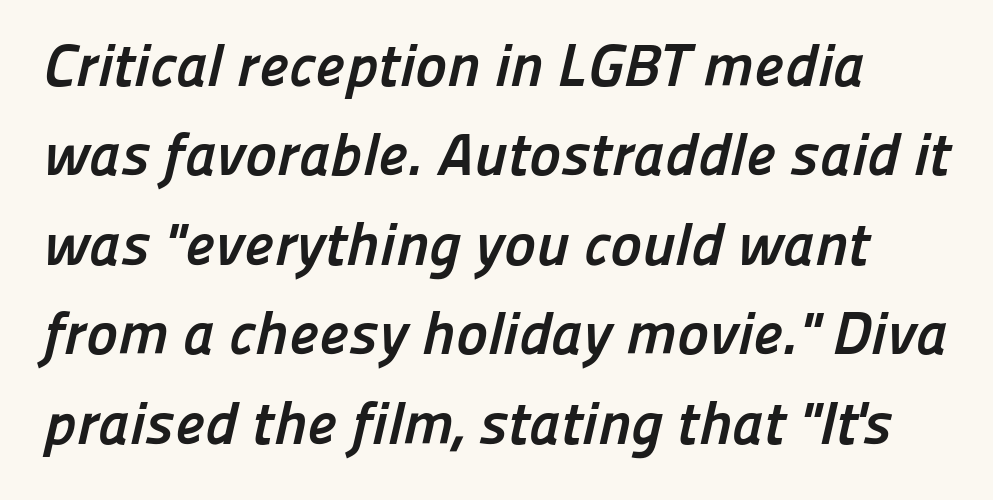
The image shows 60 px semibold sans-serif type; set normal line spacing (1.49x), normal letter spacing, not underlined; low stroke contrast and a medium x-height.
